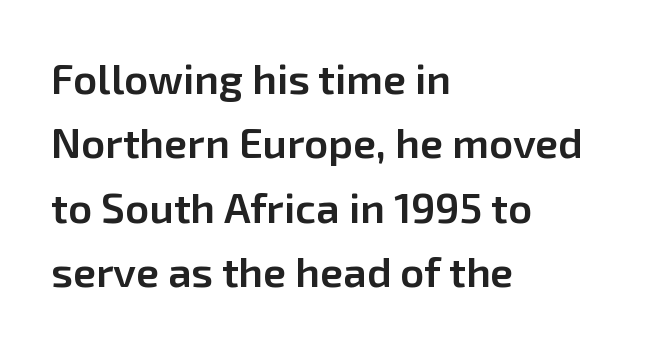
{"serif": "no", "italic": "no", "bold": "semi", "weight": "semibold", "width": "normal", "stroke_contrast": "low", "x_height": "medium", "monospaced": "no", "underline": "no", "align": "left", "line_spacing": "normal", "line_spacing_ratio": 1.53, "letter_spacing": "normal", "letter_spacing_em": 0.0, "glyph_px": 42}
